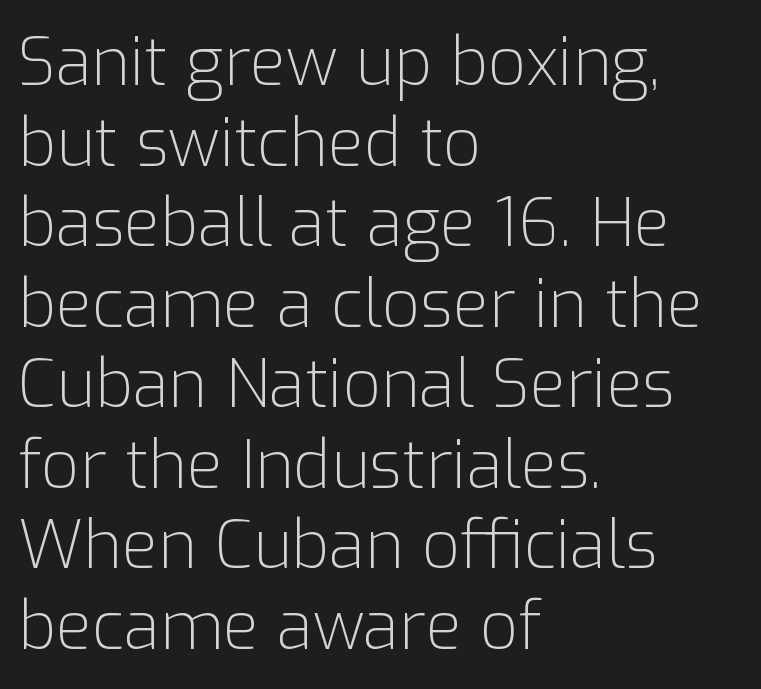
Q: Is the text bold? A: No.
Q: Is the text italic (slanted)? A: No, it is upright.
Q: Is the typeface a serif or a sans-serif typeface? A: Sans-serif.
Q: Is the text underlined? A: No.
Q: How is the paragraph aligned? A: Left-aligned.
Q: Is the spacing between letters normal or unusually wide? A: Normal.
Q: Width (condensed, normal, or wide)? A: Normal.
Q: Stroke contrast? A: Low.
Q: x-height? A: Medium.
Q: Monospaced? A: No.
